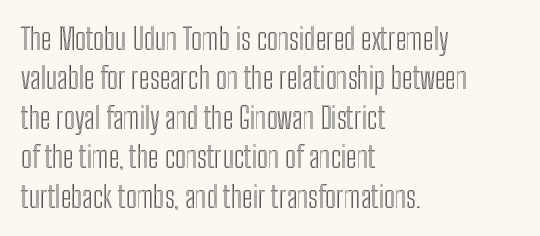
Q: Is the text italic (slanted)? A: No, it is upright.
Q: Is the text underlined? A: No.
Q: How is the paragraph aligned? A: Left-aligned.
Q: Is the spacing between letters normal or unusually wide? A: Normal.
Q: Is the spacing between lines tight, normal or loose? A: Normal.
Q: Width (condensed, normal, or wide)? A: Condensed.
Q: x-height? A: Medium.
Q: Monospaced? A: No.
